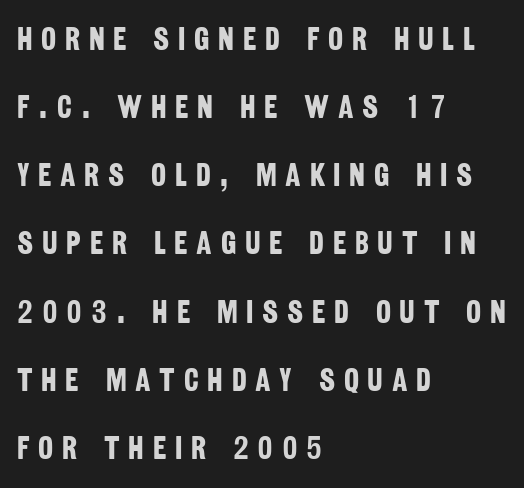
The image shows 32 px bold, condensed sans-serif type; set left-aligned, loose line spacing (2.13x), unusually wide letter spacing (+0.27 em), not underlined; low stroke contrast and a large x-height.
